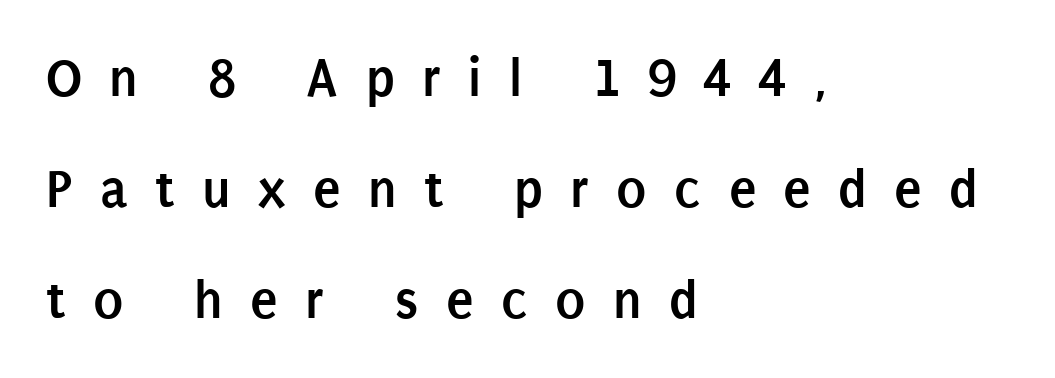
Q: Is the text bold? A: Yes.
Q: Is the text italic (slanted)? A: No, it is upright.
Q: Is the typeface a serif or a sans-serif typeface? A: Sans-serif.
Q: Is the text underlined? A: No.
Q: How is the paragraph aligned? A: Left-aligned.
Q: Is the spacing between letters normal or unusually wide? A: Unusually wide.
Q: Is the spacing between lines tight, normal or loose? A: Loose.
Q: Width (condensed, normal, or wide)? A: Condensed.
Q: Stroke contrast? A: Low.
Q: x-height? A: Large.
Q: Monospaced? A: No.
